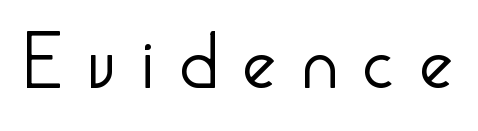
The string is rendered with underlining switched off. Posture: straight, roman, zero tilt. Is the letter spacing exaggerated? Yes — the characters are pushed far apart. The rendering uses natural spacing where letterforms have individual widths.
